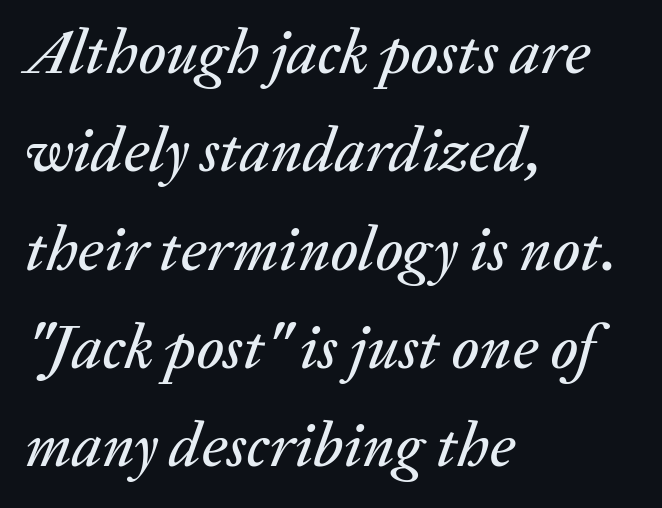
The rendering uses natural spacing where letterforms have individual widths. Descender tails drop into unmarked territory. The setting favours the left margin, as ordinary paragraphs usually do. Rendered with sloped, italic letterforms. Short note: letters normally spaced. A typesetter would call this leading conventional body-copy spacing.
